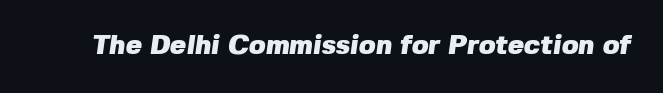
{"bold": "yes", "underline": "no", "letter_spacing": "normal", "letter_spacing_em": 0.0, "glyph_px": 27}
